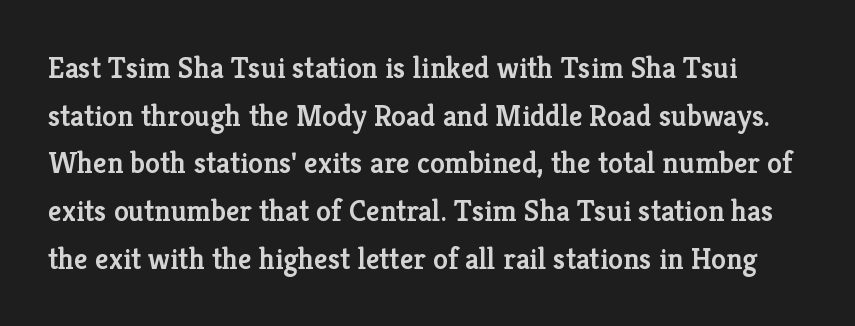
{"serif": "yes", "italic": "no", "bold": "semi", "weight": "semibold", "width": "normal", "stroke_contrast": "low", "x_height": "medium", "monospaced": "no", "underline": "no", "line_spacing": "normal", "line_spacing_ratio": 1.59, "letter_spacing": "normal", "letter_spacing_em": 0.0, "glyph_px": 30}
